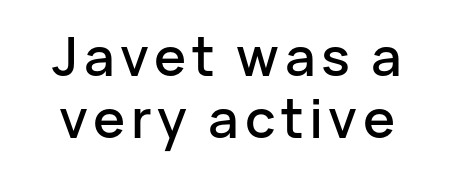
This is sans-serif lettering, the kind often seen on screens and signage. Here the designer chose a conventional face with non-uniform glyph widths. Glance below the letters and you will spot only blank space. A roman cut, with each character standing at attention. Line starts and ends both wander, symmetrically.
